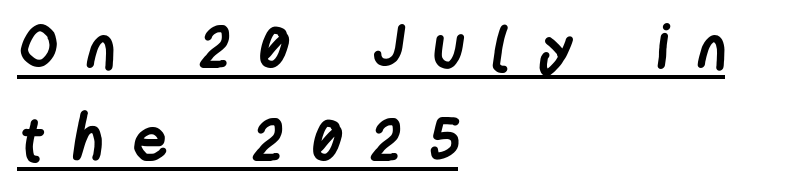
{"serif": "no", "bold": "yes", "weight": "semibold", "width": "condensed", "stroke_contrast": "low", "x_height": "medium", "monospaced": "no", "underline": "yes", "align": "left", "line_spacing": "normal", "line_spacing_ratio": 1.52, "letter_spacing": "wide", "letter_spacing_em": 0.48, "glyph_px": 61}
